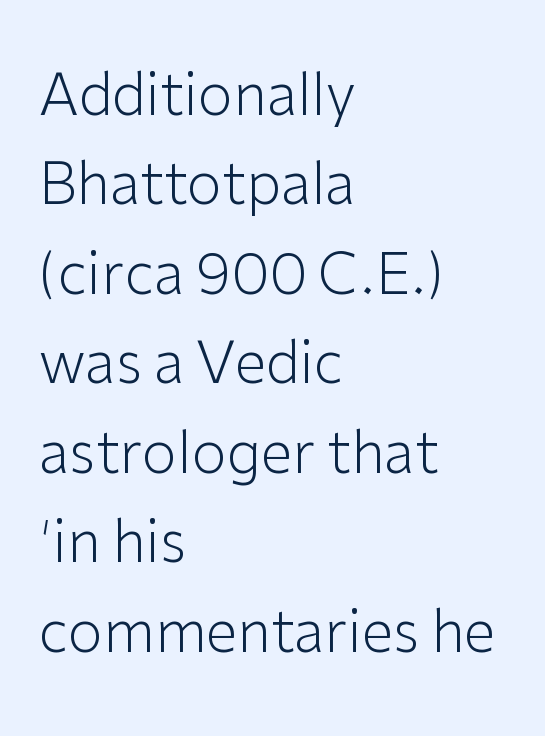
The image shows 57 px light sans-serif type, upright; set left-aligned, normal line spacing (1.57x), normal letter spacing, not underlined; low stroke contrast and a medium x-height.
